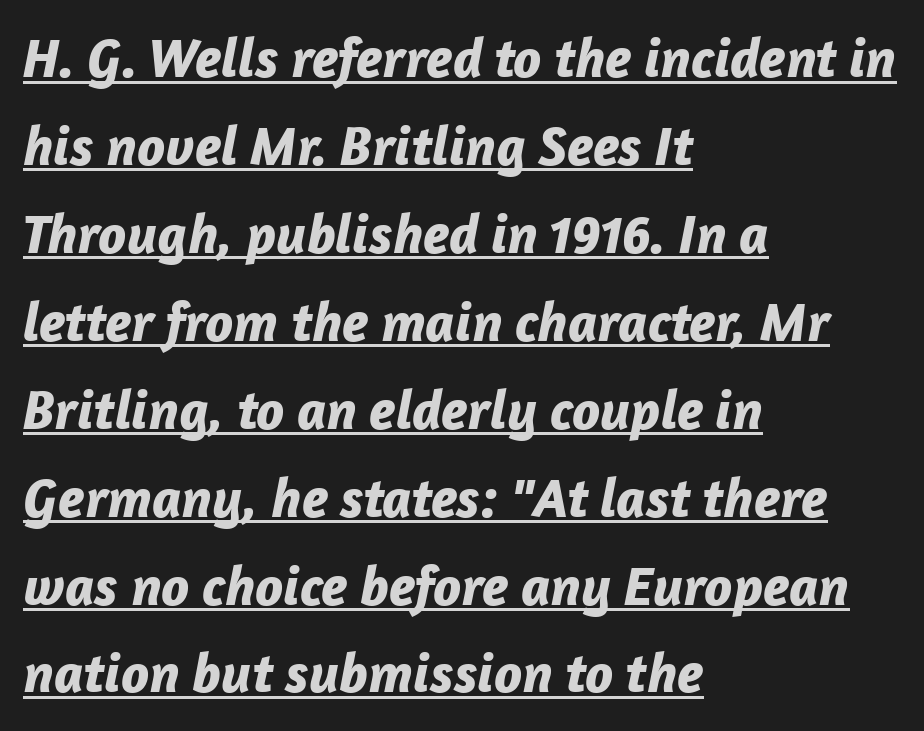
The image shows 56 px bold type, italic (leaning right); set left-aligned, normal line spacing (1.57x), normal letter spacing, underlined; low stroke contrast and a medium x-height.
